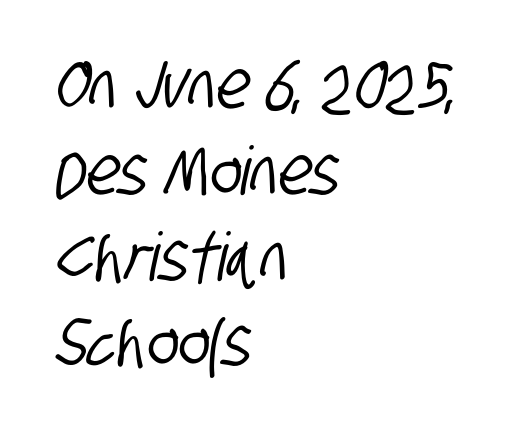
{"serif": "no", "width": "condensed", "stroke_contrast": "low", "x_height": "large", "monospaced": "no", "underline": "no", "align": "left", "line_spacing": "normal", "line_spacing_ratio": 1.28, "letter_spacing": "normal", "letter_spacing_em": 0.0, "glyph_px": 67}
